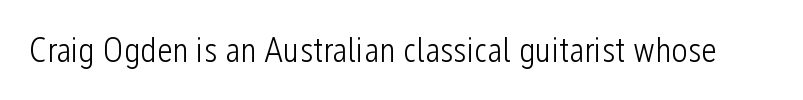
{"serif": "no", "italic": "no", "bold": "no", "weight": "light", "width": "condensed", "stroke_contrast": "low", "x_height": "medium", "monospaced": "no", "underline": "no", "letter_spacing": "normal", "letter_spacing_em": 0.0, "glyph_px": 35}
